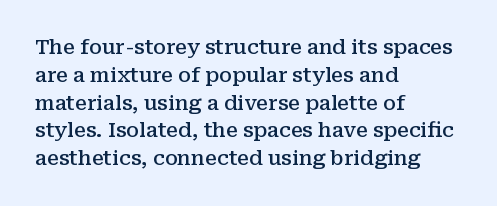
{"italic": "no", "bold": "semi", "underline": "no", "align": "left", "line_spacing": "normal", "line_spacing_ratio": 1.39, "letter_spacing": "normal", "letter_spacing_em": 0.0, "glyph_px": 20}
